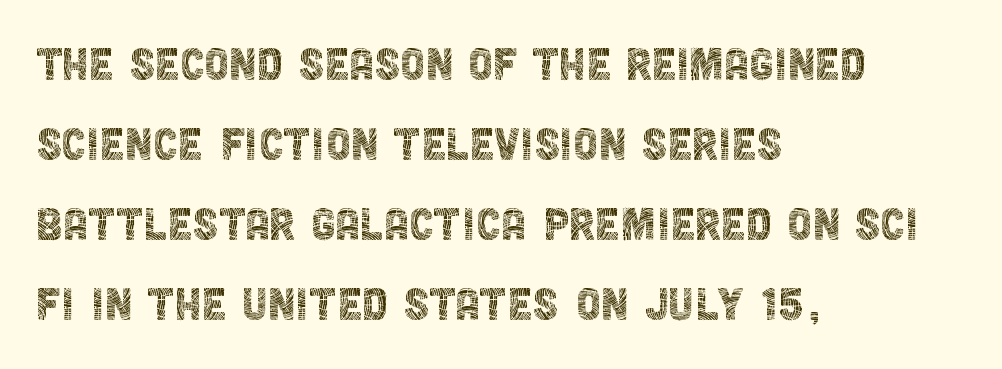
Posture: vertical. The horizontal fit of the characters is conventional and even. Words float on clear page, feet unadorned. Letters have the restrained weight of plain body copy at most.
